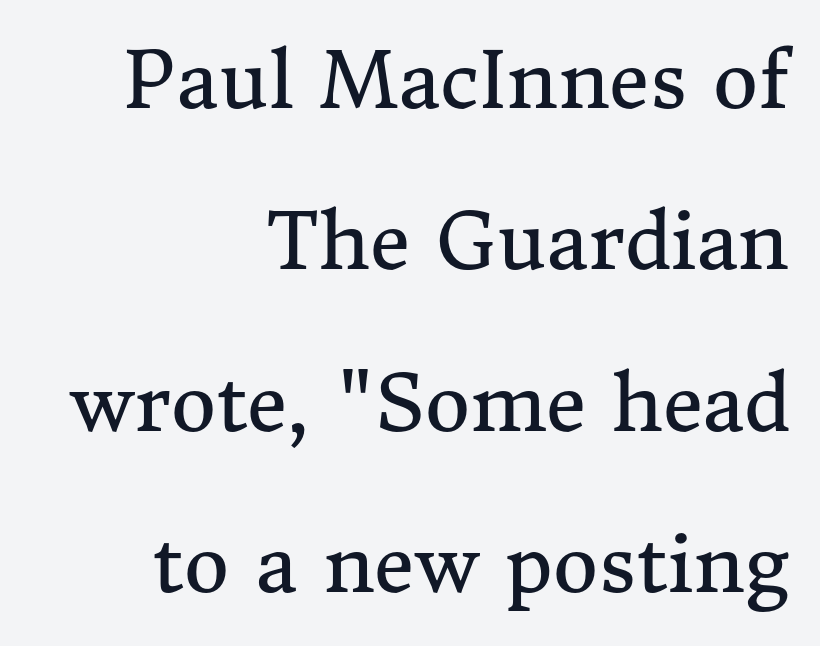
{"serif": "yes", "italic": "no", "bold": "no", "weight": "regular", "width": "normal", "stroke_contrast": "medium", "x_height": "medium", "monospaced": "no", "underline": "no", "align": "right", "line_spacing": "loose", "line_spacing_ratio": 2.07, "letter_spacing": "normal", "letter_spacing_em": 0.0, "glyph_px": 78}
